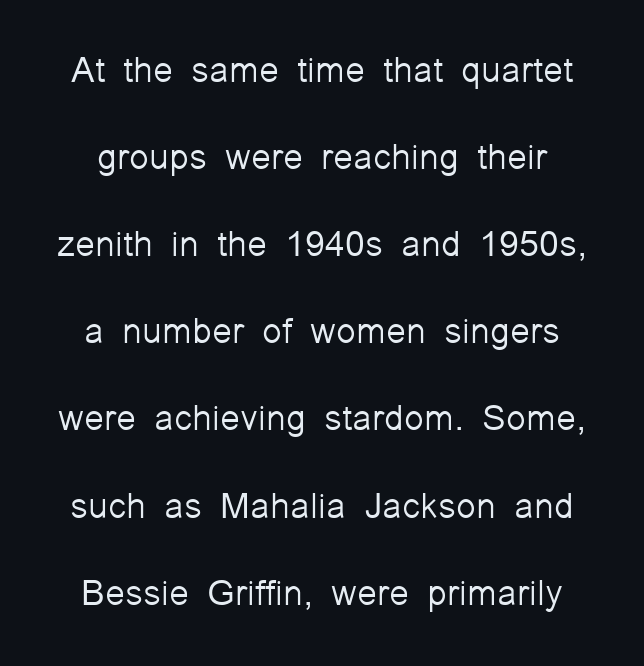
The image shows 36 px light sans-serif type, upright; set loose line spacing (2.42x), normal letter spacing, not underlined; low stroke contrast and a medium x-height.
